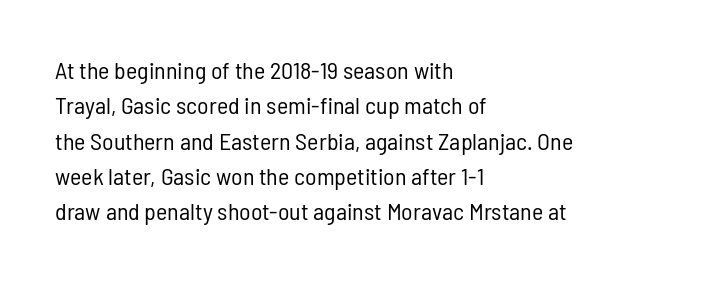
{"italic": "no", "bold": "no", "underline": "no", "align": "left", "line_spacing": "normal", "line_spacing_ratio": 1.47, "letter_spacing": "normal", "letter_spacing_em": 0.0, "glyph_px": 24}
